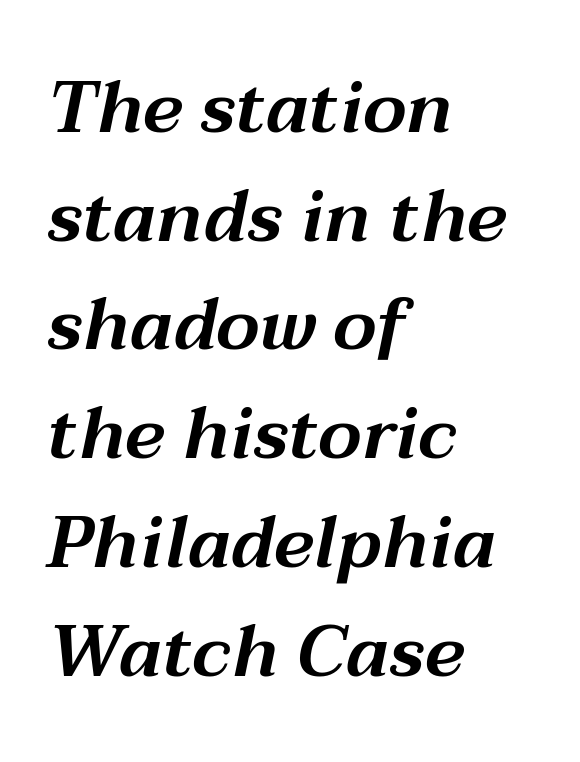
Q: Is the text italic (slanted)? A: Yes, it leans right by about 12 degrees.
Q: Is the text underlined? A: No.
Q: How is the paragraph aligned? A: Left-aligned.
Q: Is the spacing between letters normal or unusually wide? A: Normal.
Q: Is the spacing between lines tight, normal or loose? A: Normal.
Q: Width (condensed, normal, or wide)? A: Wide.
Q: Stroke contrast? A: Medium.
Q: x-height? A: Medium.
Q: Monospaced? A: No.
